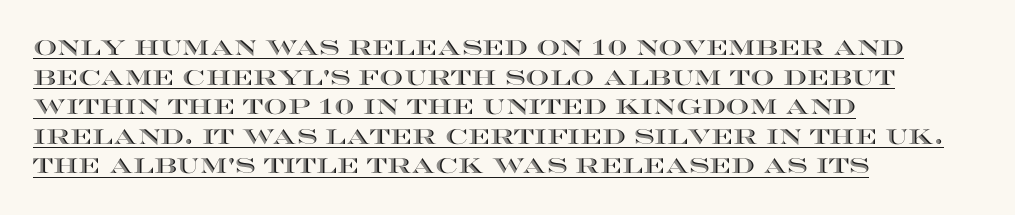
Left-aligned paragraph, ragged on the right. It's the straight-up-and-down kind of type. Does a line run under the words? Yes, clearly. Compared with typical body copy, the letter spacing here is the same.
